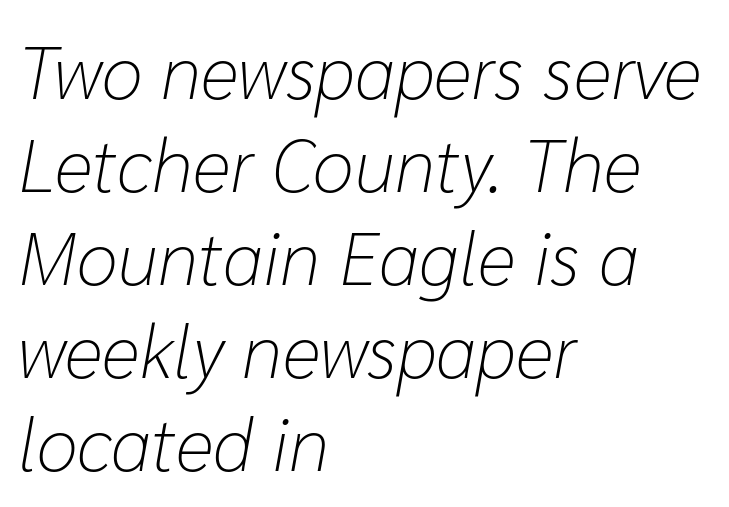
The image shows 75 px light type, italic (leaning right); set left-aligned, line spacing 1.24x, normal letter spacing, not underlined; low stroke contrast and a medium x-height.
